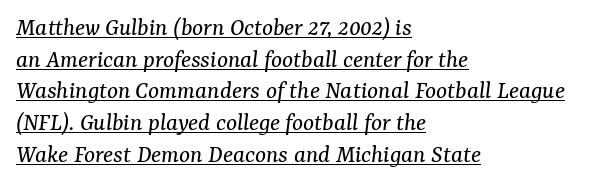
Underlining? Definitely there. Honestly, the letter spacing is just normal — you wouldn't notice it. Notice how the passage keeps a crisp vertical edge on the left only. Slanted lettering throughout.
